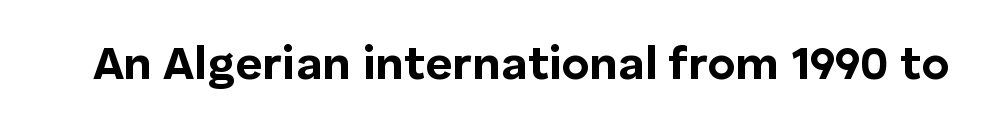
Q: Is the text bold? A: Yes.
Q: Is the text italic (slanted)? A: No, it is upright.
Q: Is the typeface a serif or a sans-serif typeface? A: Sans-serif.
Q: Is the text underlined? A: No.
Q: Is the spacing between letters normal or unusually wide? A: Normal.
Q: Width (condensed, normal, or wide)? A: Normal.
Q: Stroke contrast? A: Low.
Q: x-height? A: Medium.
Q: Monospaced? A: No.
